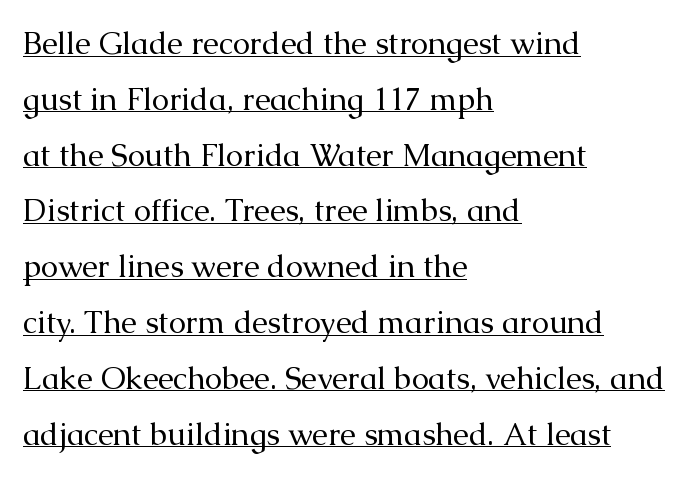
The image shows 31 px regular-weight serif type, upright; set left-aligned, line spacing 1.8x, normal letter spacing, underlined; medium stroke contrast and a medium x-height.
